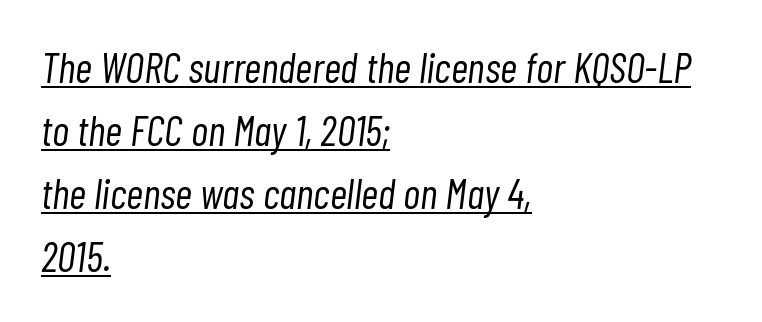
{"italic": "yes", "lean": "right", "slant_degrees": 7, "bold": "no", "weight": "light", "width": "condensed", "stroke_contrast": "low", "x_height": "medium", "monospaced": "no", "underline": "yes", "align": "left", "line_spacing": "normal", "line_spacing_ratio": 1.5, "letter_spacing": "normal", "letter_spacing_em": 0.0, "glyph_px": 42}
